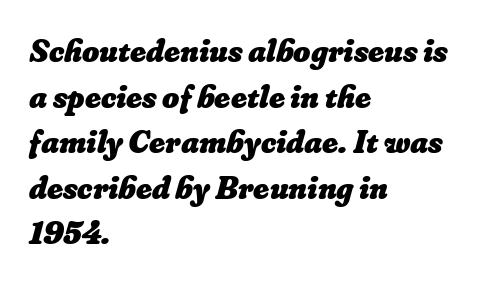
{"bold": "yes", "weight": "heavy", "width": "normal", "stroke_contrast": "low", "x_height": "small", "monospaced": "no", "underline": "no", "align": "left", "line_spacing": "normal", "line_spacing_ratio": 1.38, "letter_spacing": "normal", "letter_spacing_em": 0.0, "glyph_px": 33}
